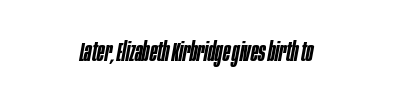
{"italic": "yes", "lean": "right", "slant_degrees": 10, "bold": "semi", "underline": "no", "align": "center", "letter_spacing": "normal", "letter_spacing_em": 0.0, "glyph_px": 27}
